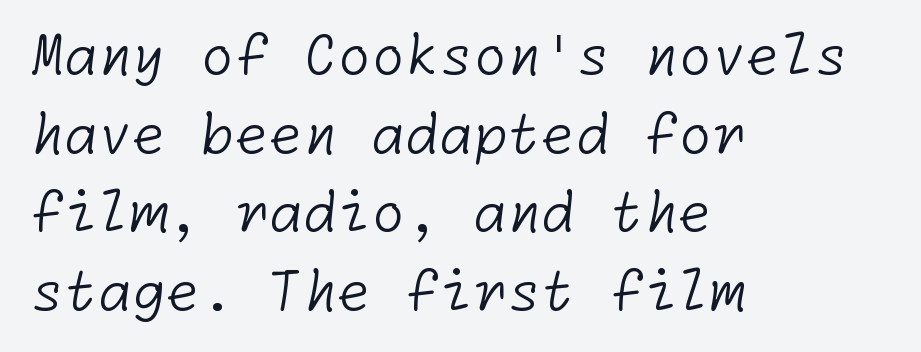
{"serif": "no", "bold": "no", "weight": "light", "width": "normal", "stroke_contrast": "low", "x_height": "medium", "underline": "no", "align": "left", "line_spacing": "normal", "line_spacing_ratio": 1.43, "letter_spacing": "normal", "letter_spacing_em": 0.0, "glyph_px": 55}
